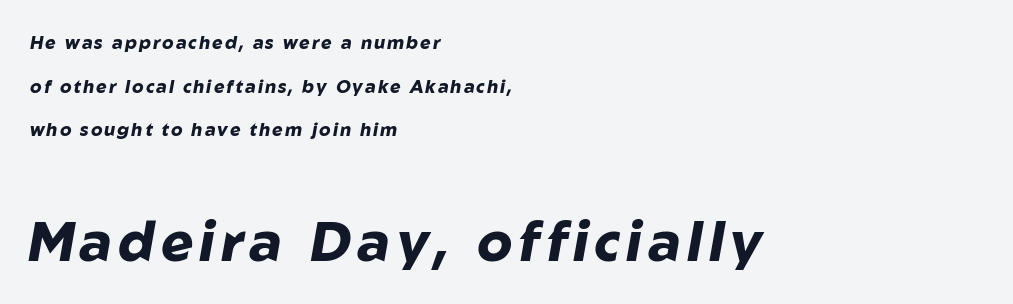
The image shows 55 px heavy type, italic (leaning right); set left-aligned, loose line spacing (2.42x), not underlined; the second (bottom) block is 3.06x larger; low stroke contrast and a medium x-height.
